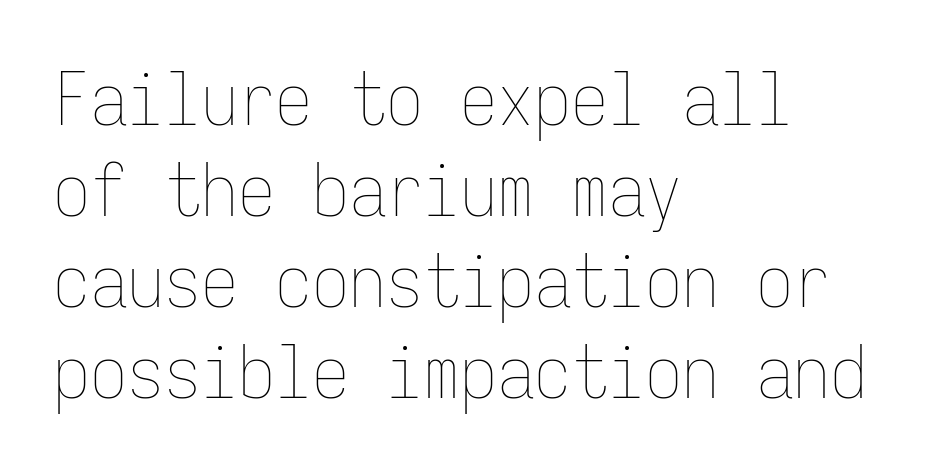
Nothing heavy about these letters — not bold at all. Is this a fixed-width face? Yes — each glyph sits in an identical cell. The line texture is even and compact thanks to regular tracking. Descender tails drop into unmarked territory.
